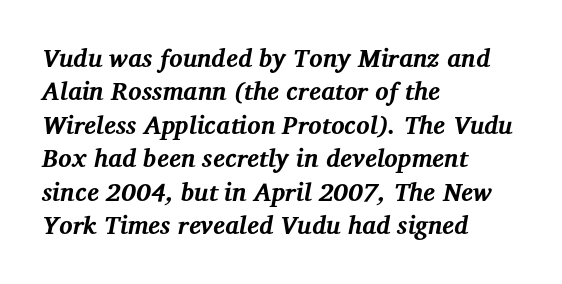
Q: Is the text bold? A: Yes.
Q: Is the text italic (slanted)? A: Yes, it leans right by about 12 degrees.
Q: Is the text underlined? A: No.
Q: How is the paragraph aligned? A: Left-aligned.
Q: Is the spacing between letters normal or unusually wide? A: Normal.
Q: Is the spacing between lines tight, normal or loose? A: Normal.
